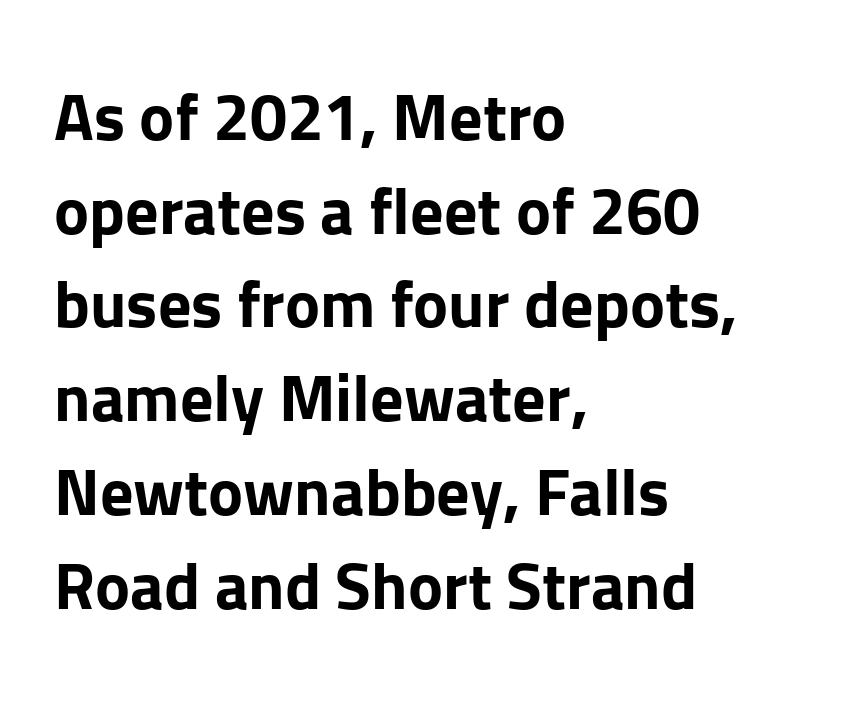
The image shows 66 px bold sans-serif type, upright; set left-aligned, normal line spacing (1.42x), normal letter spacing, not underlined; low stroke contrast and a medium x-height.
